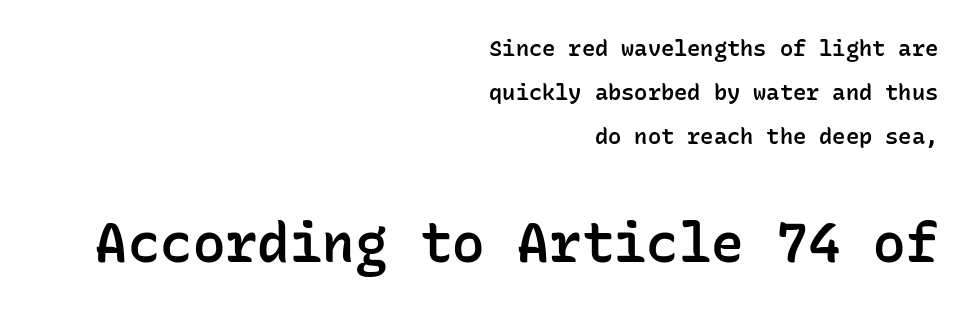
The image shows 54 px semibold sans-serif type, upright, monospaced; set right-aligned, loose line spacing (1.99x), normal letter spacing, not underlined; the second (bottom) block is 2.45x larger; low stroke contrast and a medium x-height.
